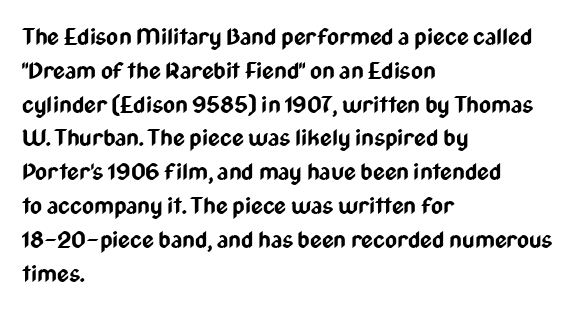
{"italic": "no", "bold": "yes", "underline": "no", "align": "left", "line_spacing": "normal", "line_spacing_ratio": 1.47, "letter_spacing": "normal", "letter_spacing_em": 0.0, "glyph_px": 23}
